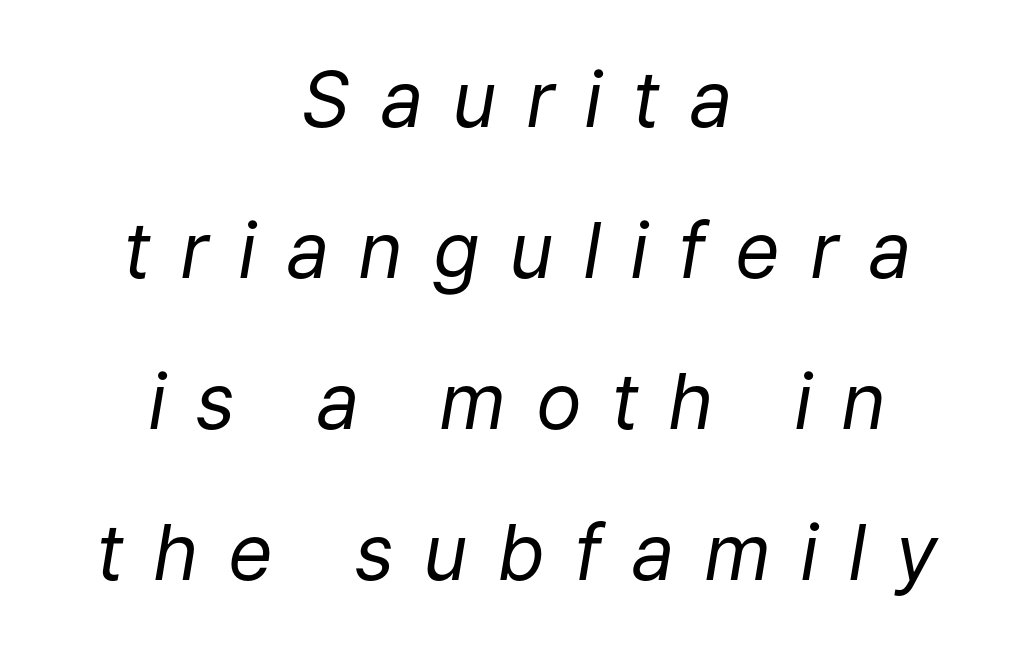
Is this a fixed-width face? No — the glyphs have proportional, varying widths. Is the block centered? Yes — each line is placed symmetrically about the middle. The line-height multiplier appears high, well above default. Nobody drew a line under any word here.
